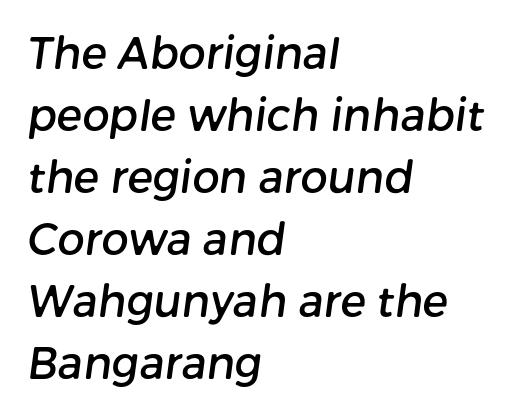
Q: Is the typeface a serif or a sans-serif typeface? A: Sans-serif.
Q: Is the text underlined? A: No.
Q: How is the paragraph aligned? A: Left-aligned.
Q: Is the spacing between letters normal or unusually wide? A: Normal.
Q: Is the spacing between lines tight, normal or loose? A: Normal.
Q: Width (condensed, normal, or wide)? A: Normal.
Q: Stroke contrast? A: Low.
Q: x-height? A: Medium.
Q: Monospaced? A: No.
